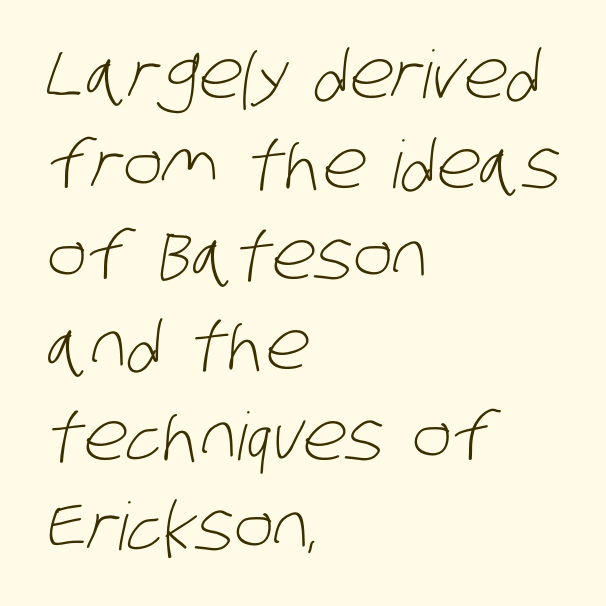
{"serif": "no", "bold": "no", "weight": "light", "width": "condensed", "stroke_contrast": "low", "x_height": "large", "monospaced": "no", "underline": "no", "align": "left", "line_spacing": "normal", "line_spacing_ratio": 1.37, "letter_spacing": "normal", "letter_spacing_em": 0.0, "glyph_px": 66}
